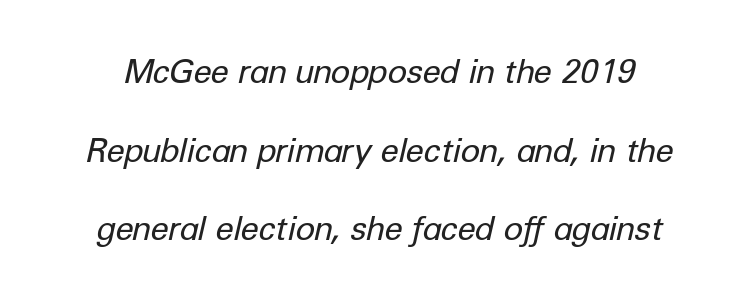
Unmarked baselines from the first word to the last. Is this a fixed-width face? No — the glyphs have proportional, varying widths. Is there much room between lines? Yes — plenty of vertical air separates them. The font sits on the lighter half of the weight spectrum, regular included. Does the lettering tilt? It does — this is italic. The passage shown has conventional tracking throughout.
